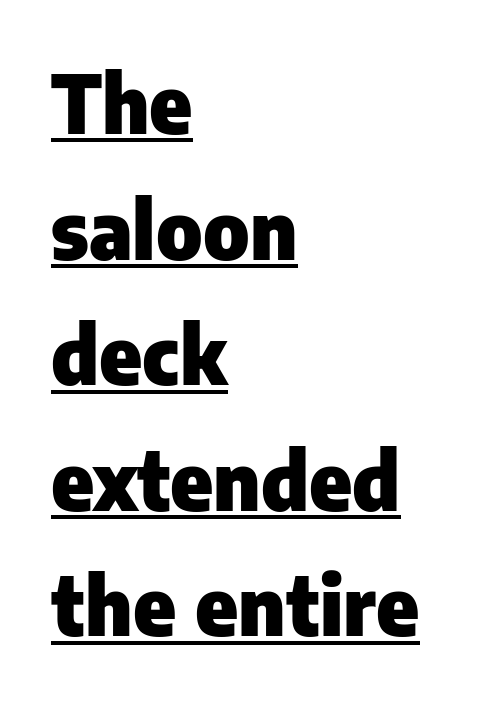
Q: Is the text bold? A: Yes.
Q: Is the text italic (slanted)? A: No, it is upright.
Q: Is the typeface a serif or a sans-serif typeface? A: Sans-serif.
Q: Is the text underlined? A: Yes.
Q: How is the paragraph aligned? A: Left-aligned.
Q: Is the spacing between letters normal or unusually wide? A: Normal.
Q: Is the spacing between lines tight, normal or loose? A: Normal.
Q: Width (condensed, normal, or wide)? A: Normal.
Q: Stroke contrast? A: Low.
Q: x-height? A: Medium.
Q: Monospaced? A: No.
